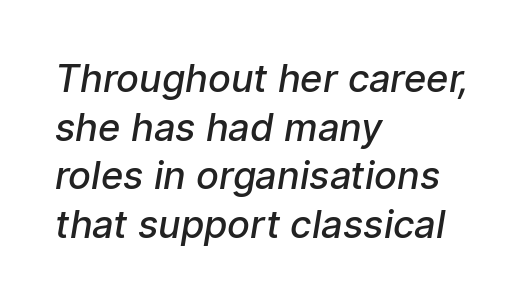
Q: Is the text bold? A: Semi-bold.
Q: Is the typeface a serif or a sans-serif typeface? A: Sans-serif.
Q: Is the text underlined? A: No.
Q: How is the paragraph aligned? A: Left-aligned.
Q: Is the spacing between letters normal or unusually wide? A: Normal.
Q: Is the spacing between lines tight, normal or loose? A: Normal.
Q: Width (condensed, normal, or wide)? A: Normal.
Q: Stroke contrast? A: Low.
Q: x-height? A: Medium.
Q: Monospaced? A: No.
